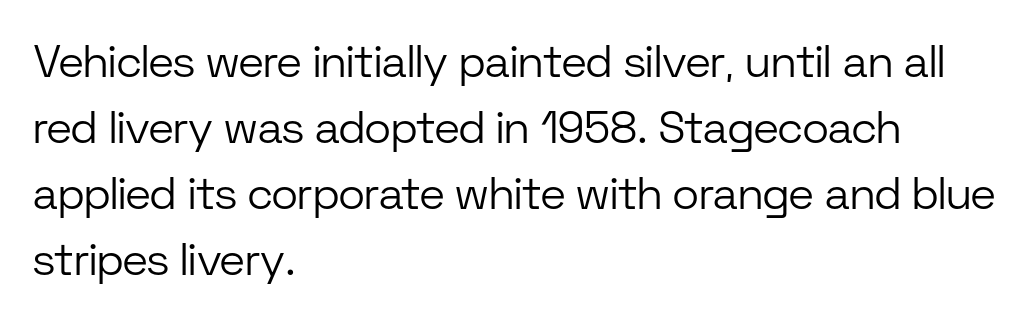
{"serif": "no", "italic": "no", "bold": "no", "weight": "light", "width": "normal", "stroke_contrast": "low", "x_height": "medium", "monospaced": "no", "underline": "no", "align": "left", "line_spacing": "normal", "line_spacing_ratio": 1.47, "letter_spacing": "normal", "letter_spacing_em": 0.0, "glyph_px": 45}
